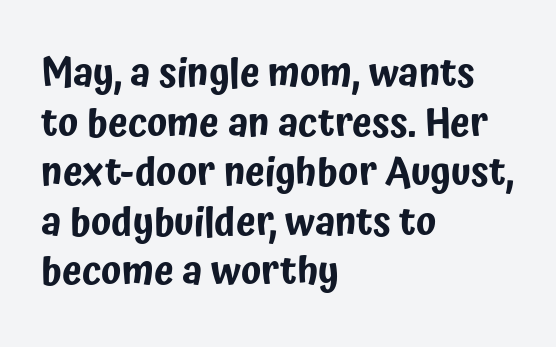
The image shows 40 px condensed sans-serif type, upright; set left-aligned, line spacing 1.24x, normal letter spacing, not underlined; low stroke contrast and a medium x-height.
